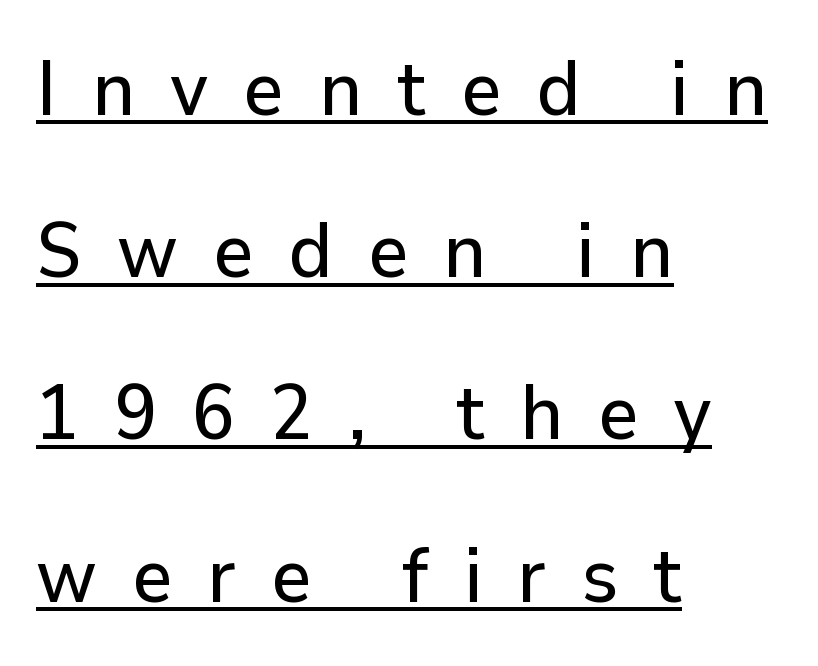
A typesetter would call this proportional, since set widths differ per character. Does the lettering tilt? It doesn't — this is upright. Letter spacing: wide. A typographer would call this underscored text. The paragraph shown leans on its left margin.
